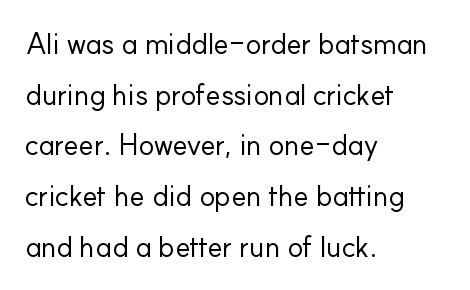
{"serif": "no", "italic": "no", "bold": "no", "weight": "regular", "width": "normal", "stroke_contrast": "low", "x_height": "small", "monospaced": "no", "underline": "no", "align": "left", "line_spacing_ratio": 1.75, "letter_spacing": "normal", "letter_spacing_em": 0.0, "glyph_px": 29}
